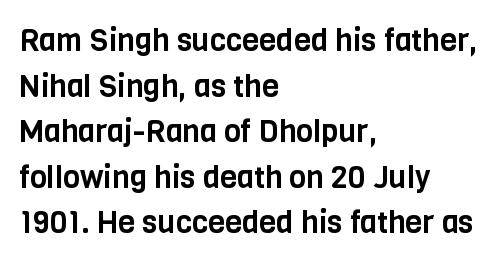
Stroke terminals: plain, sans-serif. The text block is weighted toward the left margin, trailing off unevenly rightward. If you drew a line through each stem, it would be perfectly vertical. Descender tails drop into unmarked territory. What stands out about the letter spacing? Nothing — it is the standard amount.
